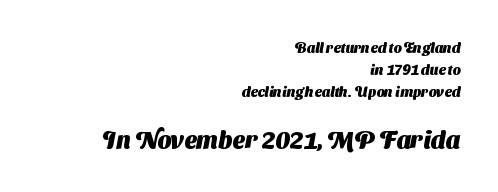
Q: Is the text bold? A: Yes.
Q: Is the text underlined? A: No.
Q: How is the paragraph aligned? A: Right-aligned.
Q: Is the spacing between letters normal or unusually wide? A: Normal.
Q: Is the spacing between lines tight, normal or loose? A: Normal.
Q: Which block of text is set in a larger size, the first (top) or the second (bottom)? A: The second (bottom) one.
